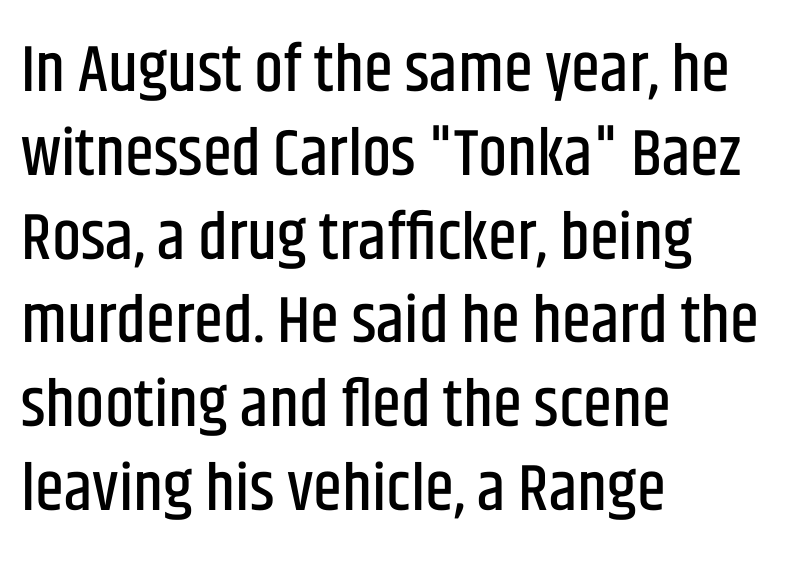
Q: Is the text italic (slanted)? A: No, it is upright.
Q: Is the typeface a serif or a sans-serif typeface? A: Sans-serif.
Q: Is the text underlined? A: No.
Q: How is the paragraph aligned? A: Left-aligned.
Q: Is the spacing between letters normal or unusually wide? A: Normal.
Q: Is the spacing between lines tight, normal or loose? A: Normal.
Q: Width (condensed, normal, or wide)? A: Condensed.
Q: Stroke contrast? A: Low.
Q: x-height? A: Large.
Q: Monospaced? A: No.
